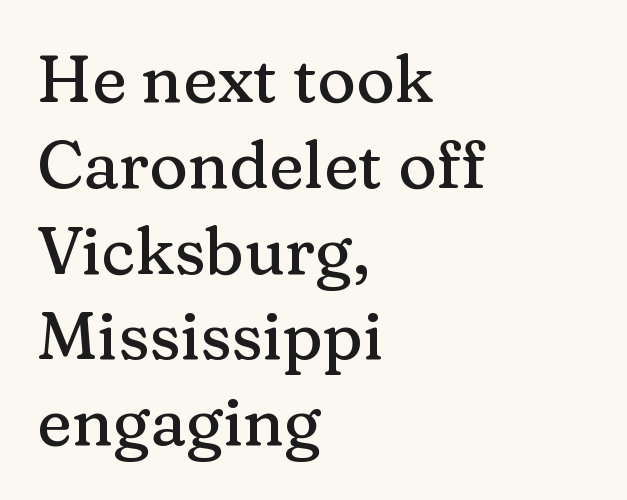
The image shows 66 px serif type, upright; set left-aligned, normal line spacing (1.3x), normal letter spacing, not underlined; medium stroke contrast and a medium x-height.
